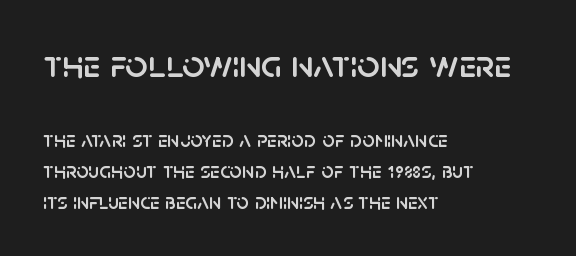
{"serif": "no", "italic": "no", "width": "normal", "stroke_contrast": "low", "x_height": "large", "monospaced": "no", "underline": "no", "align": "left", "line_spacing": "normal", "line_spacing_ratio": 1.39, "letter_spacing": "normal", "letter_spacing_em": 0.0, "larger_block": "first", "size_ratio": 1.77, "glyph_px": 39}
